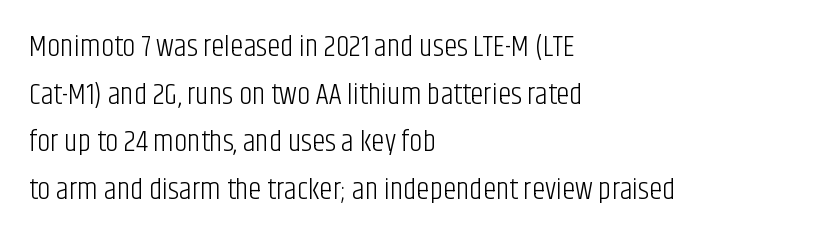
{"serif": "no", "italic": "no", "bold": "no", "weight": "light", "width": "condensed", "stroke_contrast": "low", "x_height": "large", "monospaced": "no", "underline": "no", "align": "left", "line_spacing": "normal", "line_spacing_ratio": 1.59, "letter_spacing": "normal", "letter_spacing_em": 0.0, "glyph_px": 30}
